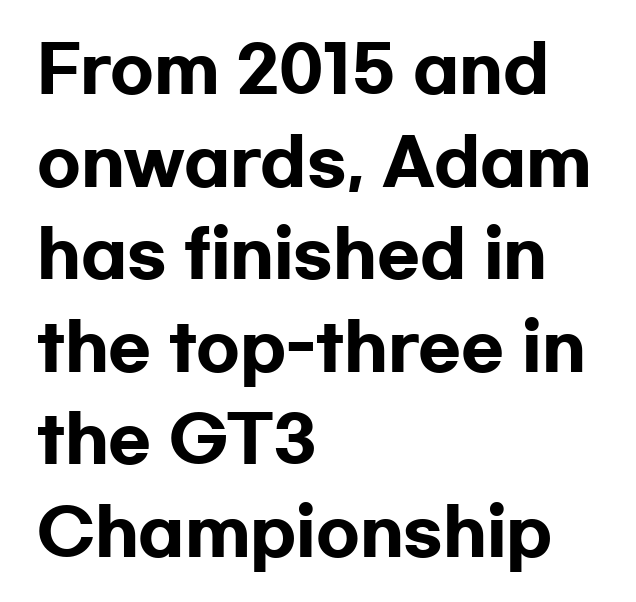
Does the copy run flush right? No — it runs flush left. Honestly, there is no underline to notice here at all. Tracking here is standard; glyphs follow each other at the usual distance. A typesetter would call this proportional, since set widths differ per character. The letters stand upright; this is a roman face. The space between consecutive lines is moderate.
